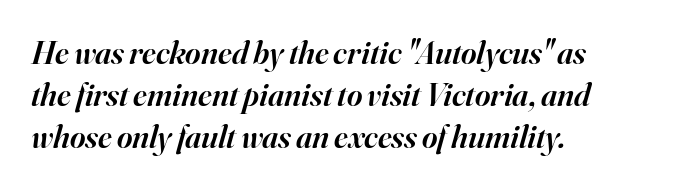
{"serif": "yes", "italic": "yes", "lean": "right", "slant_degrees": 16, "bold": "semi", "weight": "semibold", "width": "normal", "stroke_contrast": "high", "x_height": "small", "monospaced": "no", "underline": "no", "align": "left", "line_spacing": "normal", "line_spacing_ratio": 1.27, "letter_spacing": "normal", "letter_spacing_em": 0.0, "glyph_px": 33}
